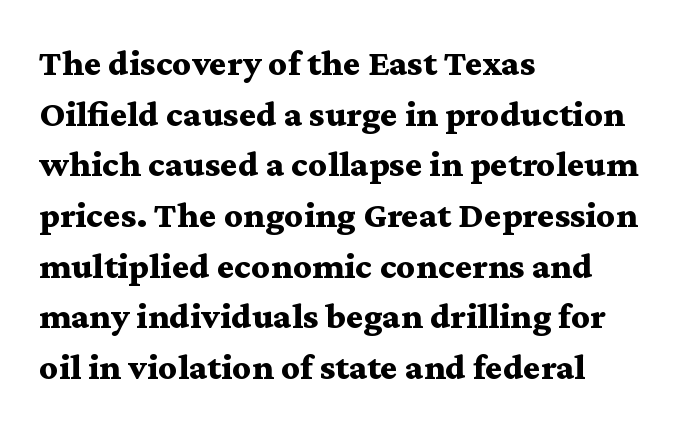
{"serif": "yes", "italic": "no", "bold": "yes", "weight": "bold", "width": "wide", "stroke_contrast": "medium", "x_height": "medium", "monospaced": "no", "underline": "no", "align": "left", "line_spacing": "normal", "line_spacing_ratio": 1.37, "letter_spacing": "normal", "letter_spacing_em": 0.0, "glyph_px": 37}
